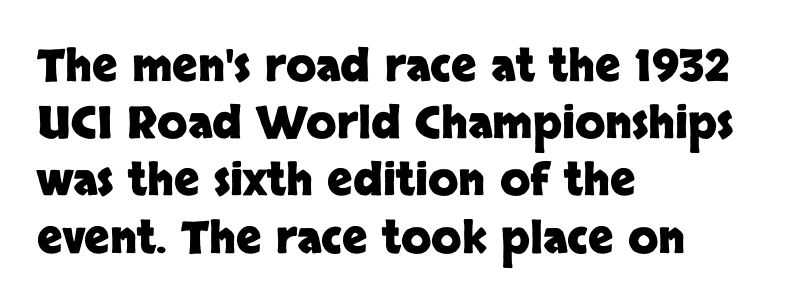
{"serif": "no", "italic": "no", "bold": "yes", "weight": "heavy", "width": "normal", "stroke_contrast": "low", "x_height": "large", "monospaced": "no", "underline": "no", "align": "left", "line_spacing": "normal", "line_spacing_ratio": 1.3, "letter_spacing": "normal", "letter_spacing_em": 0.0, "glyph_px": 44}
